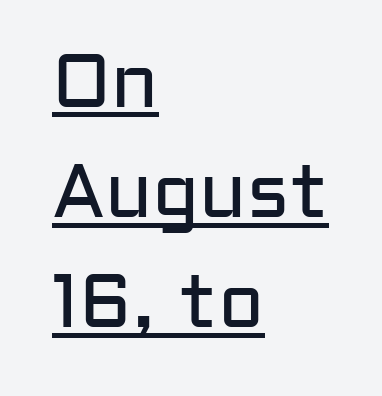
Compared with a centered layout, this one pins lines to the left instead. The typeface chosen for these lines omits serifs. Nope, not italic — everything's standing straight. Standard letterfit; no display-style spreading of the glyphs. The rendering uses natural spacing where letterforms have individual widths.
